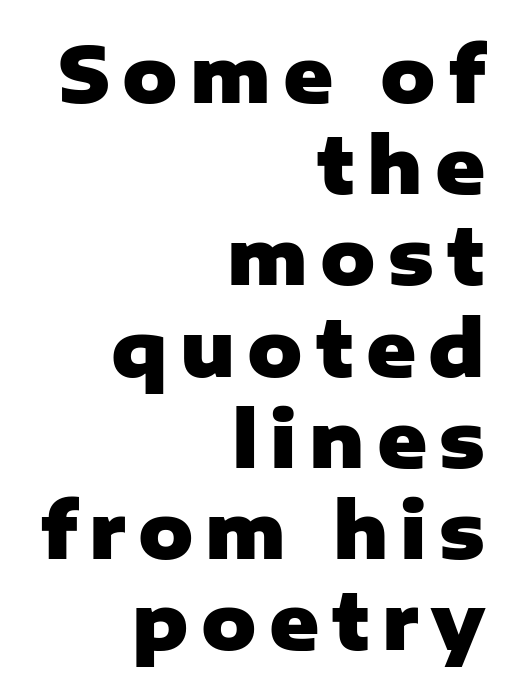
{"serif": "no", "italic": "no", "bold": "yes", "weight": "heavy", "width": "normal", "stroke_contrast": "low", "x_height": "medium", "monospaced": "no", "underline": "no", "align": "right", "line_spacing_ratio": 1.2, "glyph_px": 76}
